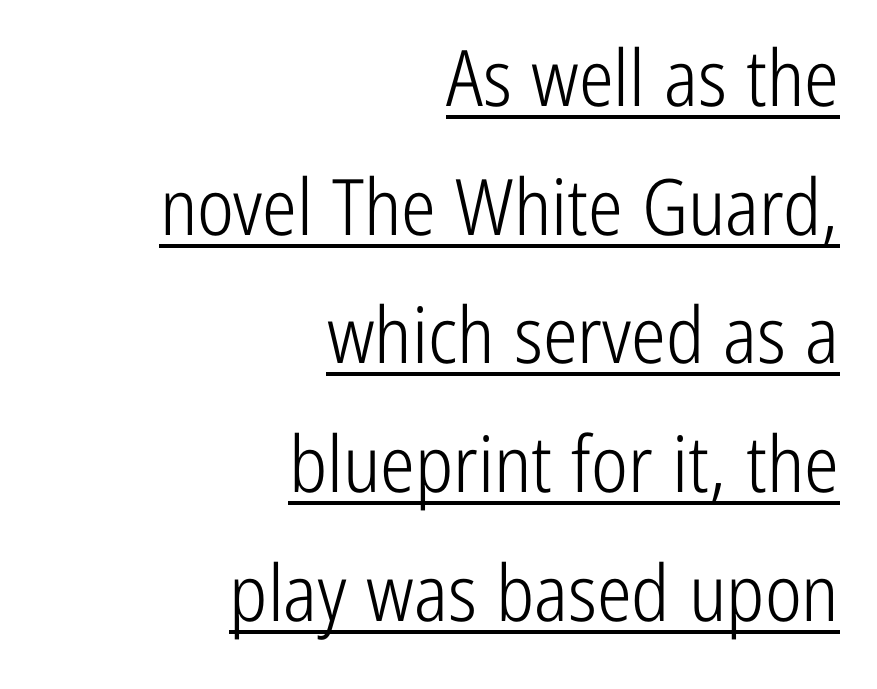
Spacing between characters is what you'd get straight out of the box. Quick note: underline on. Normally led — the rows are evenly, conventionally spaced. Spacing verdict: proportional, widths tailored to each character. A quiet, ordinary-to-light weight characterises the typeface. Notice how the stems are strictly vertical — no italics here.
